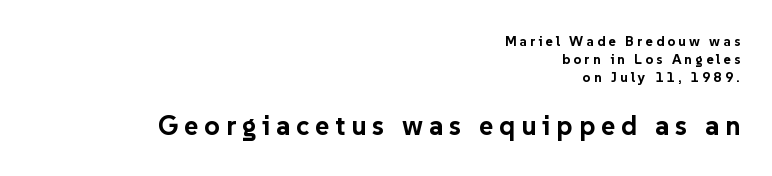
No italicization has been applied; the sample stays upright. This is heavy type, rendered in bold. The lower block of text is set noticeably larger than the block above it. Regarding leading, the lines here are spaced in the standard way. Letter spacing: wide. Leftover space on each line is placed entirely before the opening word.
